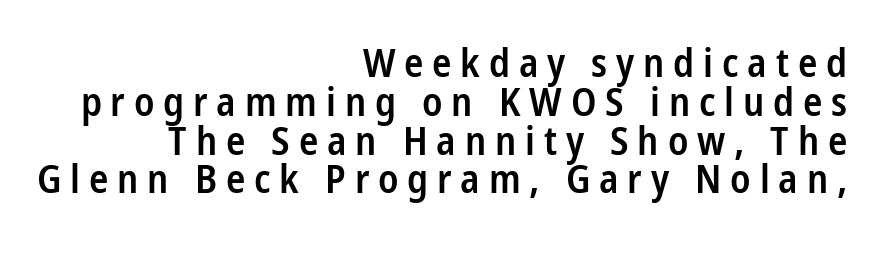
Q: Is the text bold? A: Semi-bold.
Q: Is the text italic (slanted)? A: No, it is upright.
Q: Is the typeface a serif or a sans-serif typeface? A: Sans-serif.
Q: Is the text underlined? A: No.
Q: How is the paragraph aligned? A: Right-aligned.
Q: Is the spacing between letters normal or unusually wide? A: Unusually wide.
Q: Is the spacing between lines tight, normal or loose? A: Tight.
Q: Width (condensed, normal, or wide)? A: Condensed.
Q: Stroke contrast? A: Low.
Q: x-height? A: Medium.
Q: Monospaced? A: No.
